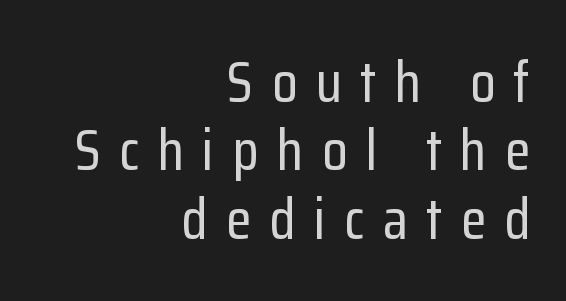
{"serif": "no", "italic": "no", "width": "condensed", "stroke_contrast": "low", "x_height": "medium", "monospaced": "no", "underline": "no", "align": "right", "line_spacing_ratio": 1.18, "letter_spacing": "wide", "letter_spacing_em": 0.32, "glyph_px": 58}
